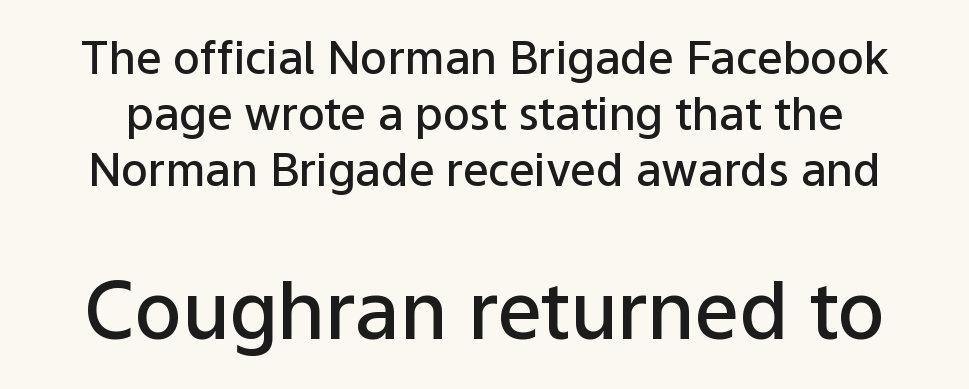
The face used here is proportionally spaced, like ordinary book or web type. Notice how descenders clear the ascenders below comfortably — that's standard leading. The passage shown begins with its smaller block and ends with its larger one. Bold? Not quite — semibold, heavier than regular but stopping short.
